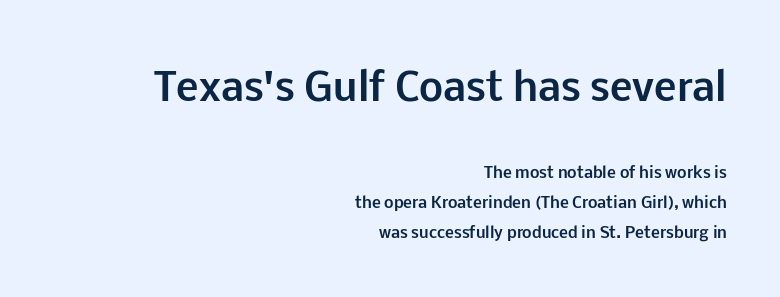
Does the type have serifs? No, each stem ends abruptly. Plenty of ink on the page — the face is bold. Posture: vertical. Note: larger setting up top, smaller setting below. The face used here is proportionally spaced, like ordinary book or web type. The zone under the glyphs is completely vacant.
